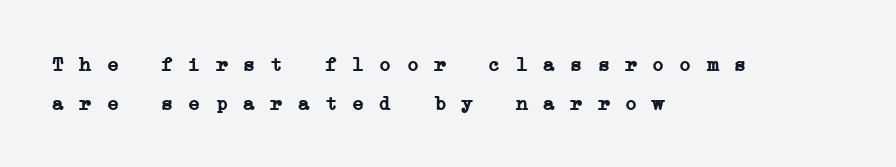
A student would call this left alignment; a typographer would say flush left, rag right. The sample has been set heavy, in full bold. A clean baseline with only descenders dipping below it. Widely set lines give the paragraph a tall, airy silhouette.
